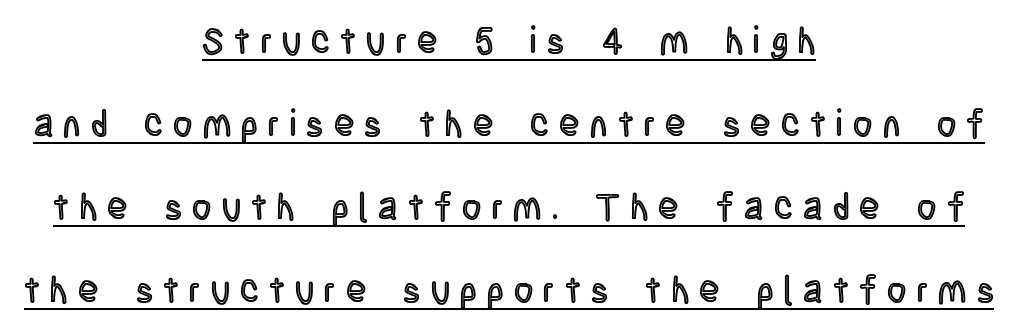
The image shows 37 px condensed type, upright; set centered, loose line spacing (2.24x), unusually wide letter spacing (+0.28 em), underlined; a large x-height.
